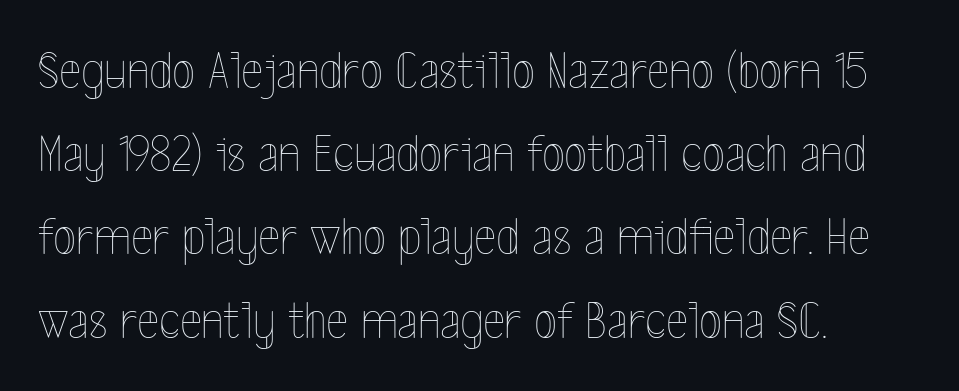
Q: Is the text bold? A: No.
Q: Is the text italic (slanted)? A: No, it is upright.
Q: Is the text underlined? A: No.
Q: How is the paragraph aligned? A: Left-aligned.
Q: Is the spacing between letters normal or unusually wide? A: Normal.
Q: Is the spacing between lines tight, normal or loose? A: Normal.
Q: Width (condensed, normal, or wide)? A: Condensed.
Q: x-height? A: Medium.
Q: Monospaced? A: No.
